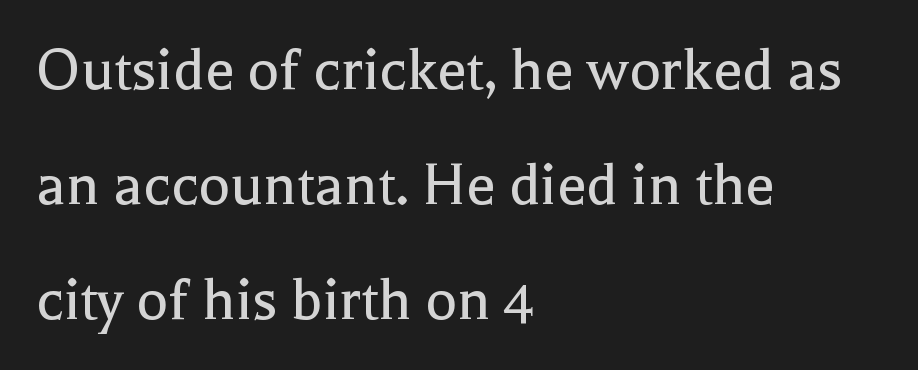
The horizontal fit of the characters is conventional and even. Stroke mass is kept to a normal reading level or below. A typesetter would call this proportional, since set widths differ per character. Unlike italic type, these characters show no tilt at all. Does the type have serifs? Yes, each stem ends in a small foot.
